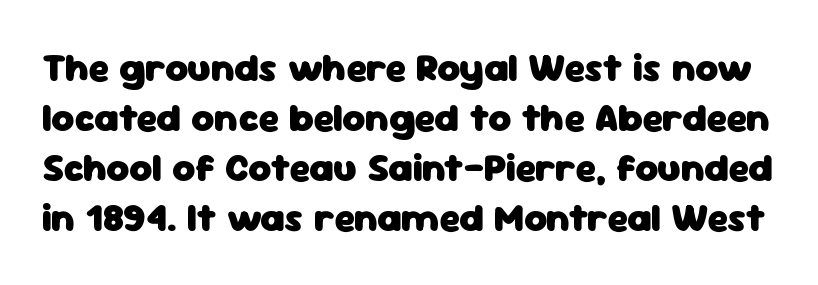
The image shows 39 px heavy sans-serif type, upright; set normal line spacing (1.28x), normal letter spacing, not underlined; low stroke contrast and a medium x-height.
